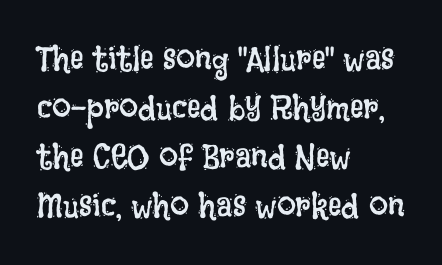
Glance below the letters and you will spot only blank space. Normally led — the rows are evenly, conventionally spaced. Varying glyph widths throughout — classic text-font behaviour. Stroke mass is kept to a normal reading level or below. Nope, not italic — everything's standing straight.
